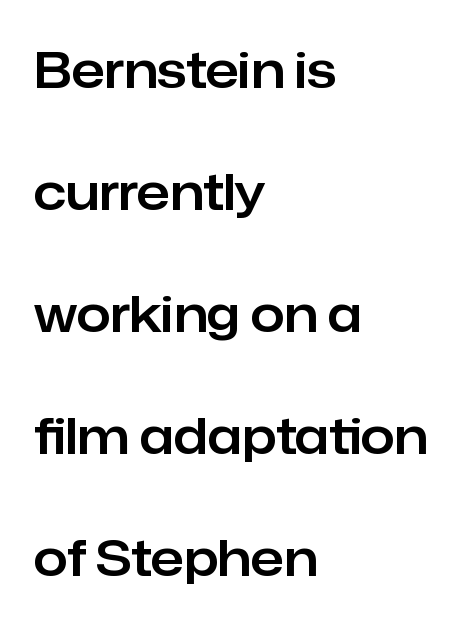
The image shows 49 px sans-serif type, upright; set left-aligned, loose line spacing (2.49x), normal letter spacing, not underlined; low stroke contrast and a medium x-height.
